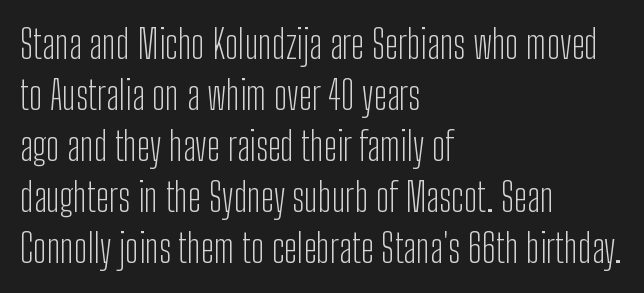
Q: Is the text bold? A: No.
Q: Is the text italic (slanted)? A: No, it is upright.
Q: Is the typeface a serif or a sans-serif typeface? A: Sans-serif.
Q: Is the text underlined? A: No.
Q: How is the paragraph aligned? A: Left-aligned.
Q: Is the spacing between letters normal or unusually wide? A: Normal.
Q: Is the spacing between lines tight, normal or loose? A: Normal.
Q: Width (condensed, normal, or wide)? A: Condensed.
Q: Stroke contrast? A: Low.
Q: x-height? A: Medium.
Q: Monospaced? A: No.
